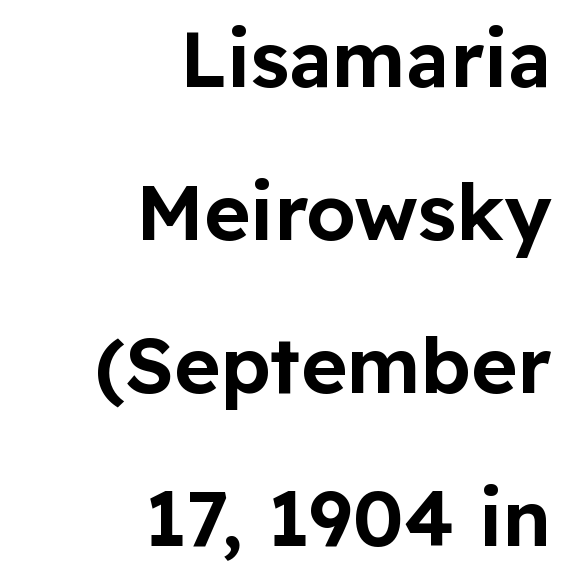
The text was rendered using a sans face with plain stroke endings. Here the designer chose a conventional face with non-uniform glyph widths. Horizontal alignment here is rightward, an uncommon choice for prose. The line-height multiplier appears high, well above default. Posture: upright roman.
